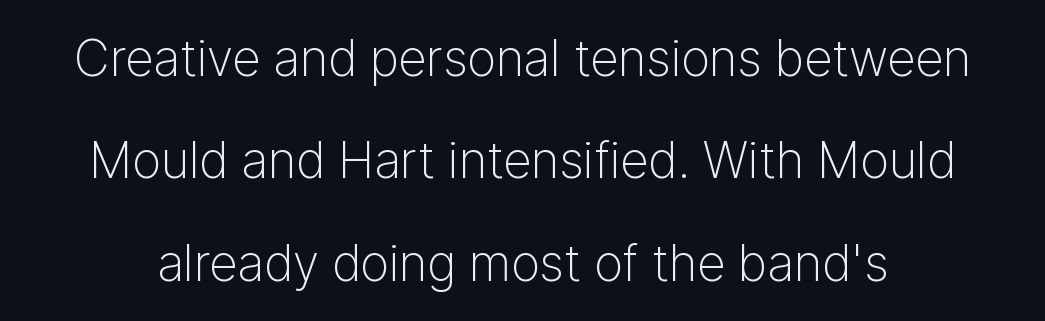
The image shows 50 px light sans-serif type, upright; set loose line spacing (2.05x), normal letter spacing, not underlined; low stroke contrast and a medium x-height.
